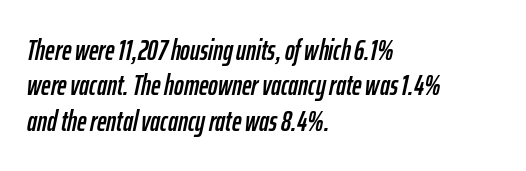
Beneath every word, the page is bare. The lines are quadded left. Varying glyph widths throughout — classic text-font behaviour. Observe the ordinary spacing: letters are neighbours, not strangers. Yep, that's italic — everything's leaning.
